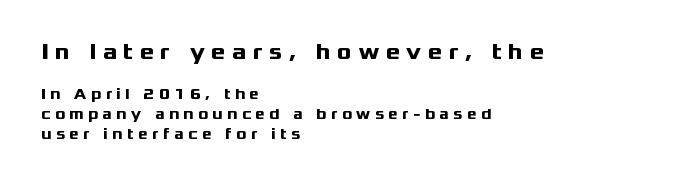
Q: Is the text bold? A: Yes.
Q: Is the text italic (slanted)? A: No, it is upright.
Q: Is the text underlined? A: No.
Q: How is the paragraph aligned? A: Left-aligned.
Q: Is the spacing between letters normal or unusually wide? A: Unusually wide.
Q: Is the spacing between lines tight, normal or loose? A: Normal.
Q: Which block of text is set in a larger size, the first (top) or the second (bottom)? A: The first (top) one.
